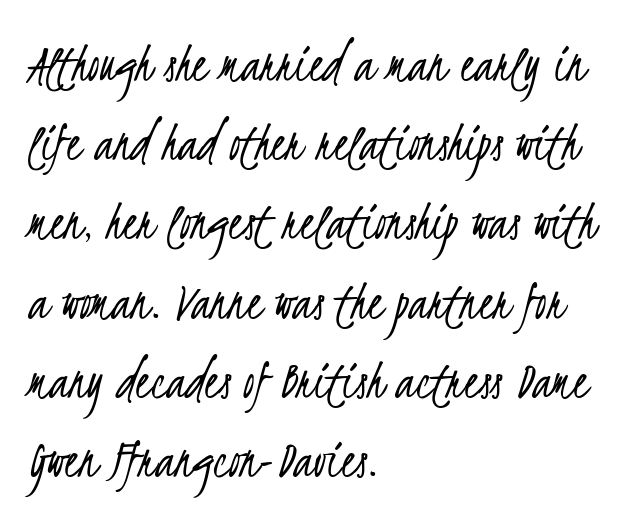
The lines are quadded left. Nothing heavy about these letters — not bold at all. The rows are spaced the way most documents space them. Varying glyph widths throughout — classic text-font behaviour. Regarding serifs, this sample does without them.
